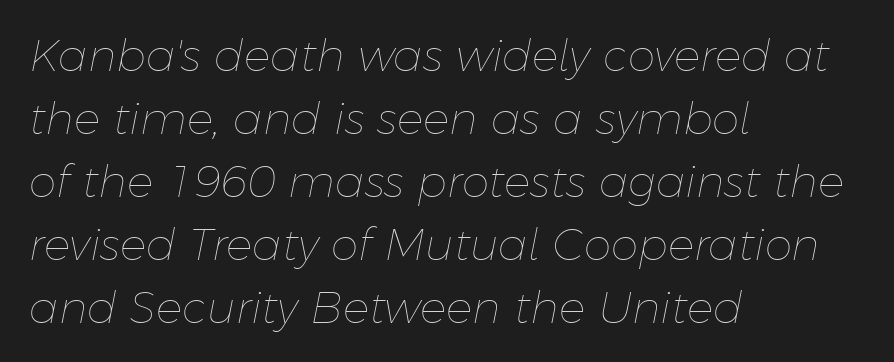
{"italic": "yes", "lean": "right", "slant_degrees": 11, "bold": "no", "weight": "thin", "width": "normal", "stroke_contrast": "low", "x_height": "medium", "monospaced": "no", "underline": "no", "align": "left", "line_spacing": "normal", "line_spacing_ratio": 1.43, "letter_spacing": "normal", "letter_spacing_em": 0.0, "glyph_px": 44}
